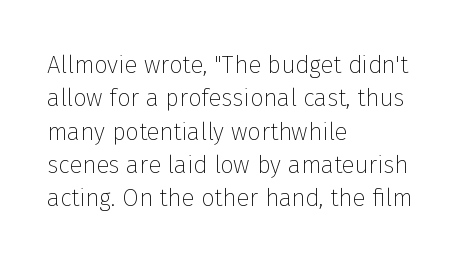
{"italic": "no", "bold": "no", "underline": "no", "align": "left", "line_spacing": "normal", "line_spacing_ratio": 1.39, "letter_spacing": "normal", "letter_spacing_em": 0.0, "glyph_px": 24}
